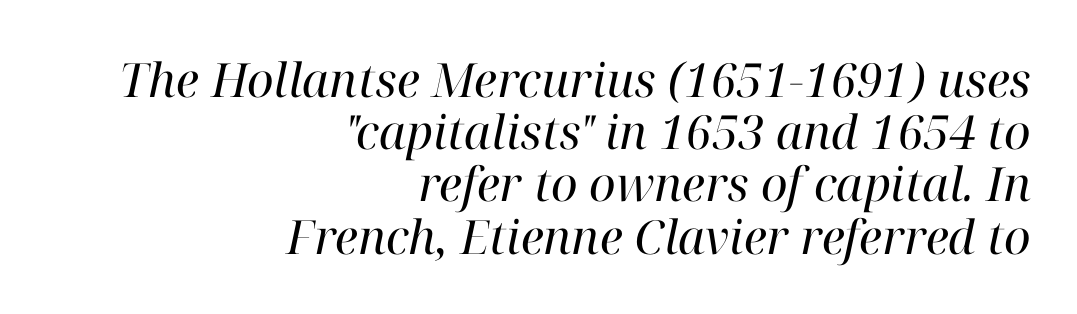
No chunkiness to these letters — they're not bold. The typography opts for an oblique posture over an upright one. In terms of leading, this rendering errs on the cramped side. There is no visible air inserted between adjacent glyphs. The text block is weighted toward the right margin, trailing off unevenly leftward. Rule under the text: the space is simply empty.
